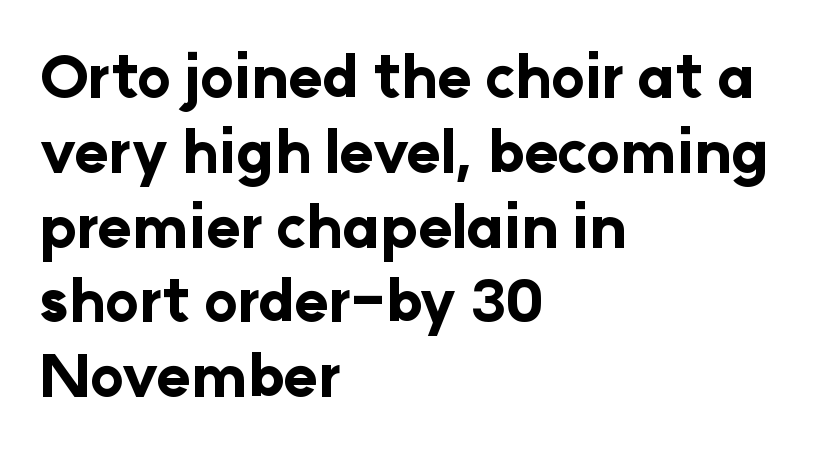
The image shows 58 px bold sans-serif type, upright; set left-aligned, normal line spacing (1.29x), normal letter spacing, not underlined; low stroke contrast and a medium x-height.
